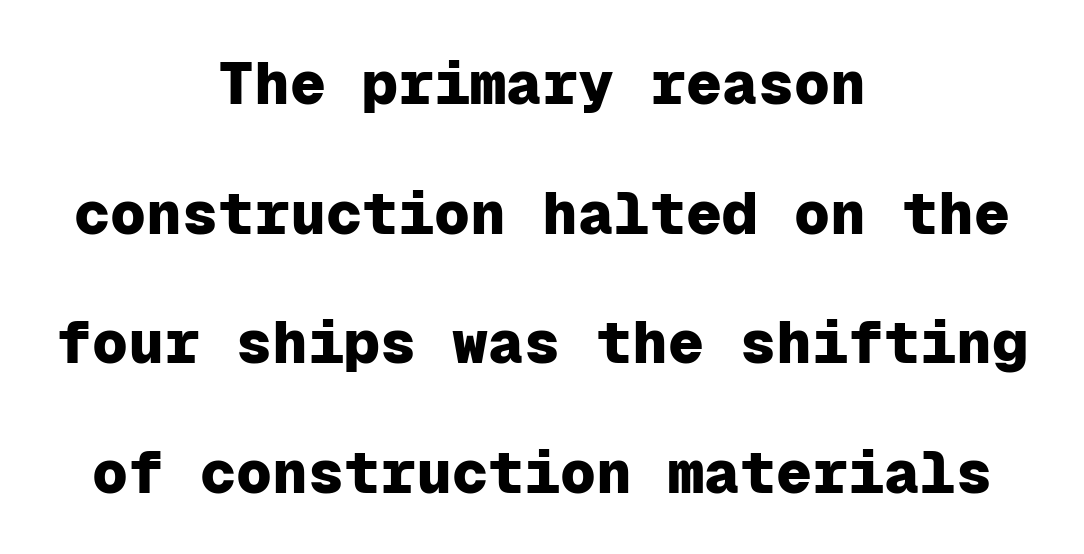
Is there any slant? The stems are plumb. You'd pick this weight for a headline — it's a proper bold. Words float on clear page, feet unadorned. Letter spacing: default. Is there much room between lines? Yes — plenty of vertical air separates them.
